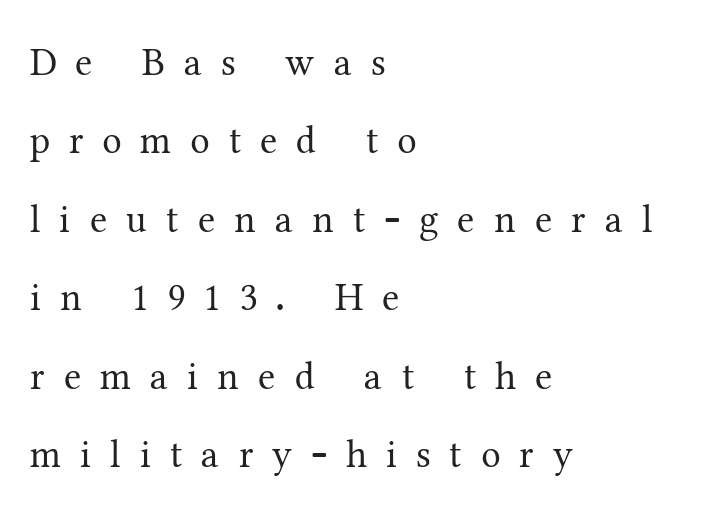
Q: Is the text bold? A: No.
Q: Is the text italic (slanted)? A: No, it is upright.
Q: Is the typeface a serif or a sans-serif typeface? A: Serif.
Q: Is the text underlined? A: No.
Q: How is the paragraph aligned? A: Left-aligned.
Q: Is the spacing between letters normal or unusually wide? A: Unusually wide.
Q: Is the spacing between lines tight, normal or loose? A: Loose.
Q: Width (condensed, normal, or wide)? A: Normal.
Q: Stroke contrast? A: Medium.
Q: x-height? A: Medium.
Q: Monospaced? A: No.
